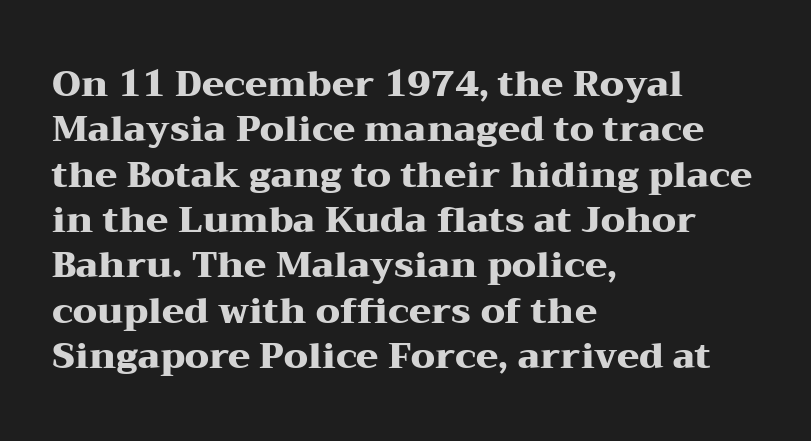
The image shows 36 px heavy, wide serif type, upright; set left-aligned, normal line spacing (1.26x), normal letter spacing, not underlined; medium stroke contrast and a medium x-height.
